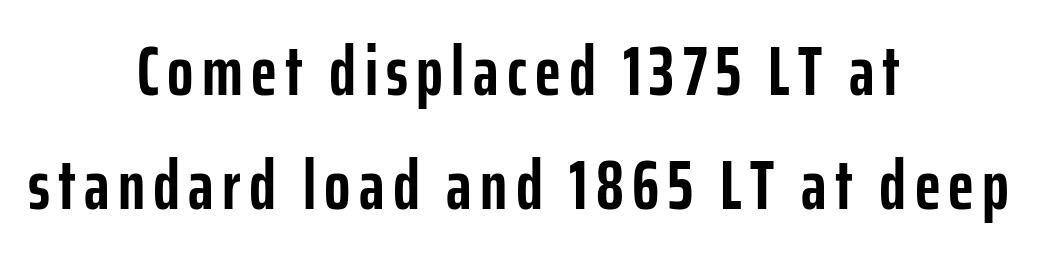
{"serif": "no", "italic": "no", "bold": "yes", "weight": "semibold", "width": "condensed", "stroke_contrast": "low", "x_height": "medium", "monospaced": "no", "underline": "no", "align": "center", "line_spacing": "normal", "line_spacing_ratio": 1.65, "glyph_px": 69}
